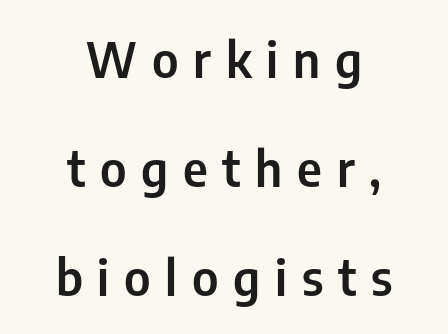
Q: Is the text italic (slanted)? A: No, it is upright.
Q: Is the typeface a serif or a sans-serif typeface? A: Sans-serif.
Q: Is the text underlined? A: No.
Q: How is the paragraph aligned? A: Centered.
Q: Is the spacing between letters normal or unusually wide? A: Unusually wide.
Q: Is the spacing between lines tight, normal or loose? A: Loose.
Q: Width (condensed, normal, or wide)? A: Condensed.
Q: Stroke contrast? A: Low.
Q: x-height? A: Medium.
Q: Monospaced? A: No.
